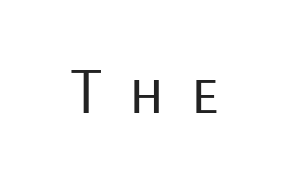
Q: Is the text bold? A: No.
Q: Is the text italic (slanted)? A: No, it is upright.
Q: Is the typeface a serif or a sans-serif typeface? A: Sans-serif.
Q: Is the text underlined? A: No.
Q: Is the spacing between letters normal or unusually wide? A: Unusually wide.
Q: Width (condensed, normal, or wide)? A: Normal.
Q: Stroke contrast? A: Low.
Q: x-height? A: Medium.
Q: Monospaced? A: No.
